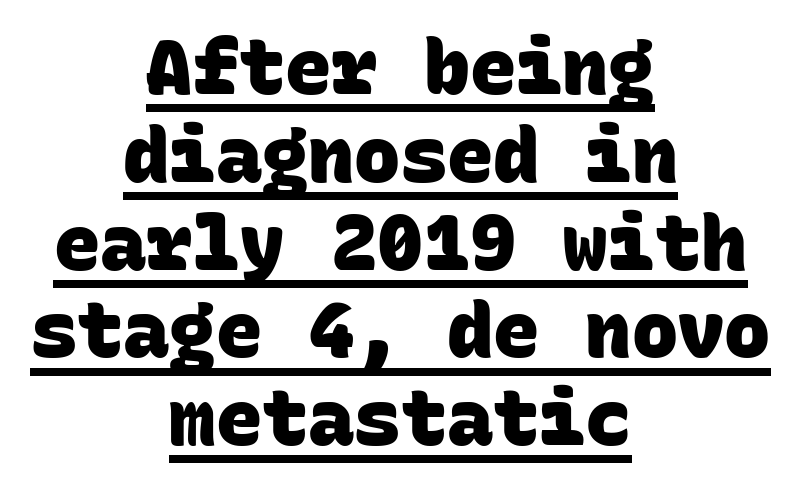
Caption: standard tracking, unaltered. Leading: reduced. A typesetter would call this monospace, since all characters share one set width. Are there feet on the stems? There aren't — it's a sans. Check the space under the baseline: a stroke is drawn there.
